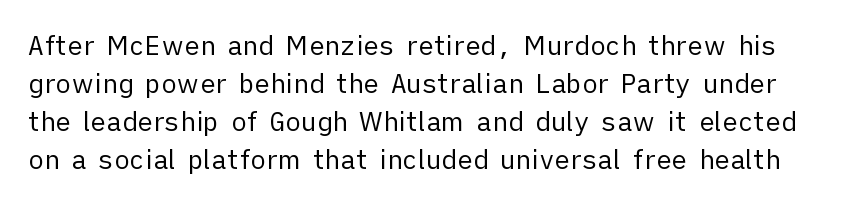
The image shows 26 px text type, upright; set normal line spacing (1.46x), normal letter spacing, not underlined.
